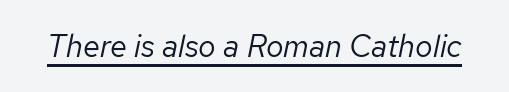
The image shows 31 px regular-weight type, italic (leaning right); set normal letter spacing, underlined; low stroke contrast and a medium x-height.
